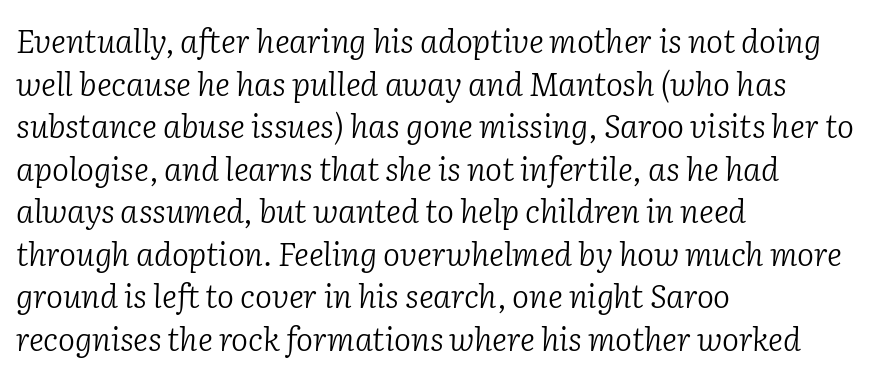
The typeface chosen for these lines features serifs. Letters have the restrained weight of plain body copy at most. All the whitespace from short lines collects on the right. Reading down the column, the eye jumps a familiar distance to each next line. Beneath every word, the page is bare. The line texture is even and compact thanks to regular tracking.
